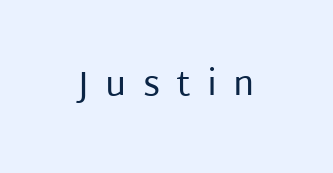
The image shows 35 px regular-weight sans-serif type, upright; set unusually wide letter spacing (+0.46 em), not underlined; low stroke contrast and a large x-height.
